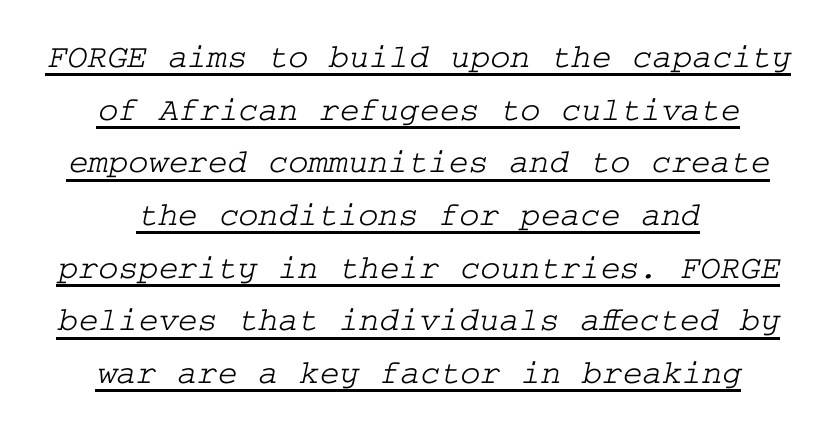
The image shows 34 px wide serif type; set centered, normal line spacing (1.55x), normal letter spacing, underlined; low stroke contrast and a medium x-height.
